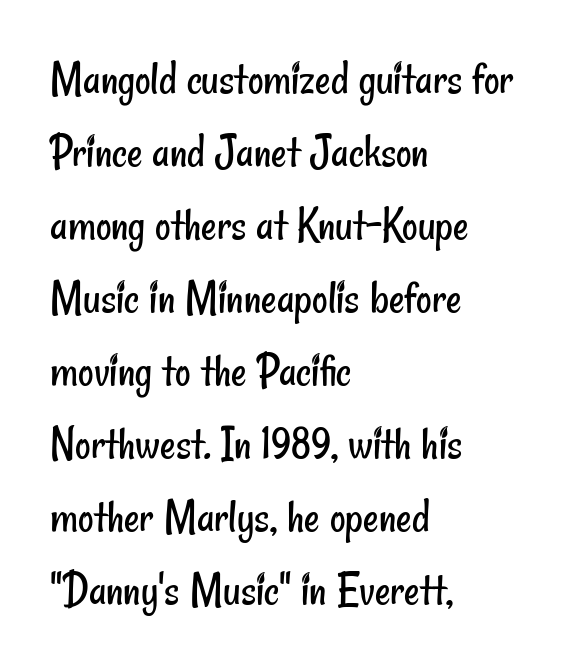
The image shows 48 px regular-weight, condensed sans-serif type; set left-aligned, normal line spacing (1.52x), normal letter spacing, not underlined; low stroke contrast and a small x-height.
